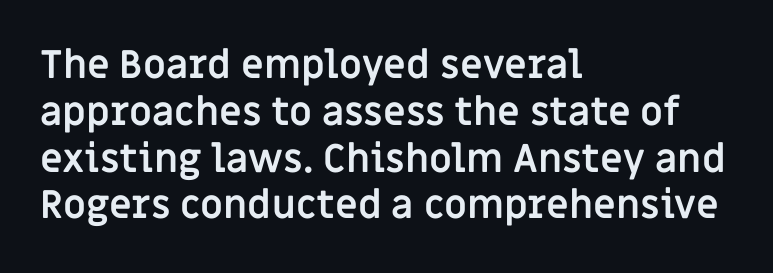
{"serif": "no", "italic": "no", "bold": "yes", "weight": "semibold", "width": "normal", "stroke_contrast": "low", "x_height": "large", "monospaced": "no", "underline": "no", "align": "left", "line_spacing_ratio": 1.2, "letter_spacing": "normal", "letter_spacing_em": 0.0, "glyph_px": 39}
